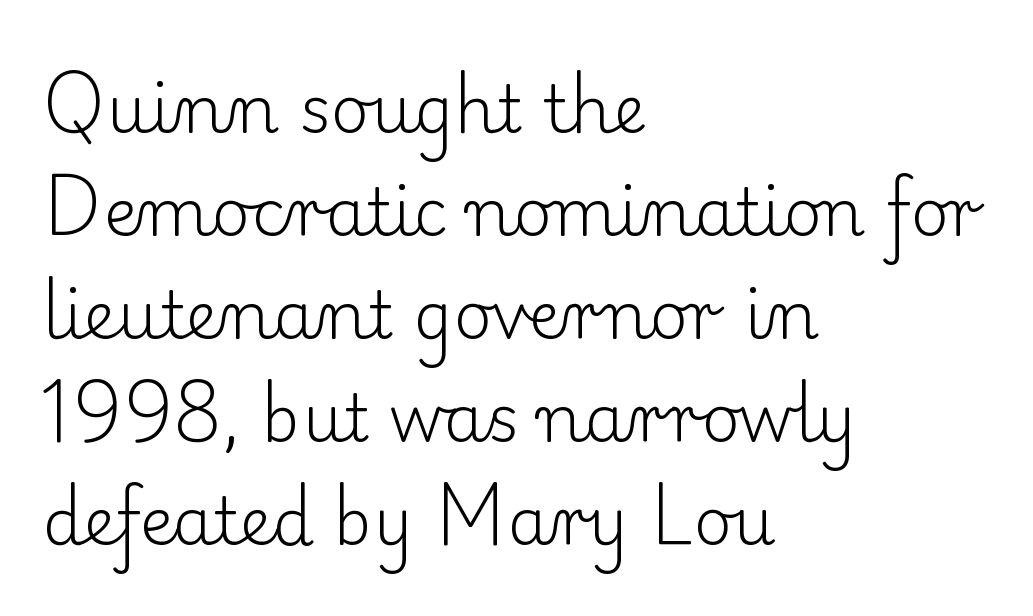
Q: Is the text bold? A: No.
Q: Is the text italic (slanted)? A: No, it is upright.
Q: Is the text underlined? A: No.
Q: How is the paragraph aligned? A: Left-aligned.
Q: Is the spacing between letters normal or unusually wide? A: Normal.
Q: Is the spacing between lines tight, normal or loose? A: Normal.
Q: Width (condensed, normal, or wide)? A: Normal.
Q: Stroke contrast? A: Low.
Q: x-height? A: Small.
Q: Monospaced? A: No.
